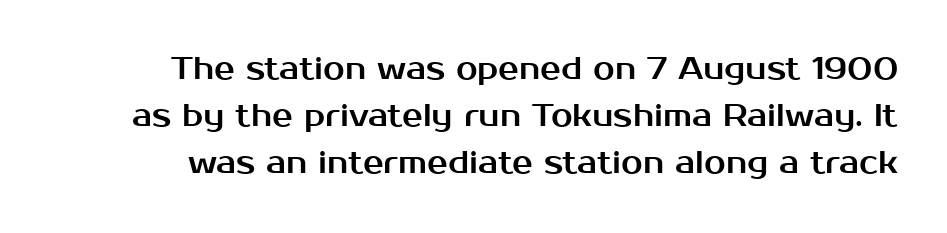
Q: Is the text italic (slanted)? A: No, it is upright.
Q: Is the typeface a serif or a sans-serif typeface? A: Sans-serif.
Q: Is the text underlined? A: No.
Q: Is the spacing between letters normal or unusually wide? A: Normal.
Q: Is the spacing between lines tight, normal or loose? A: Normal.
Q: Width (condensed, normal, or wide)? A: Normal.
Q: Stroke contrast? A: Medium.
Q: x-height? A: Medium.
Q: Monospaced? A: No.
